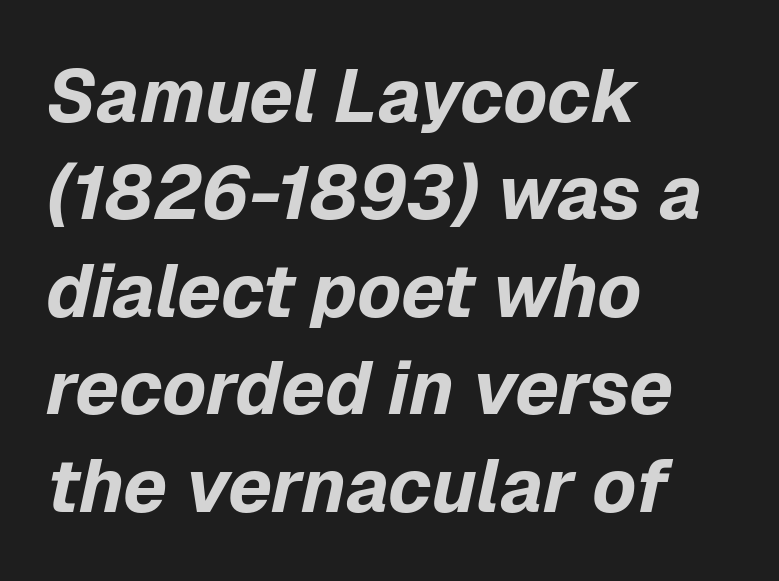
Q: Is the text bold? A: Yes.
Q: Is the text italic (slanted)? A: Yes, it leans right by about 12 degrees.
Q: Is the text underlined? A: No.
Q: How is the paragraph aligned? A: Left-aligned.
Q: Is the spacing between letters normal or unusually wide? A: Normal.
Q: Is the spacing between lines tight, normal or loose? A: Normal.
Q: Width (condensed, normal, or wide)? A: Normal.
Q: Stroke contrast? A: Low.
Q: x-height? A: Medium.
Q: Monospaced? A: No.
